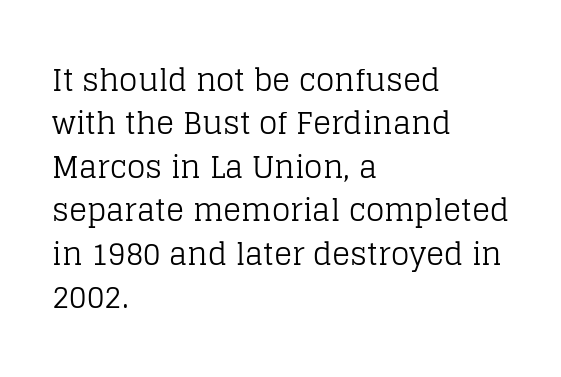
The image shows 30 px regular-weight serif type, upright; set left-aligned, normal line spacing (1.45x), normal letter spacing, not underlined; low stroke contrast and a large x-height.
